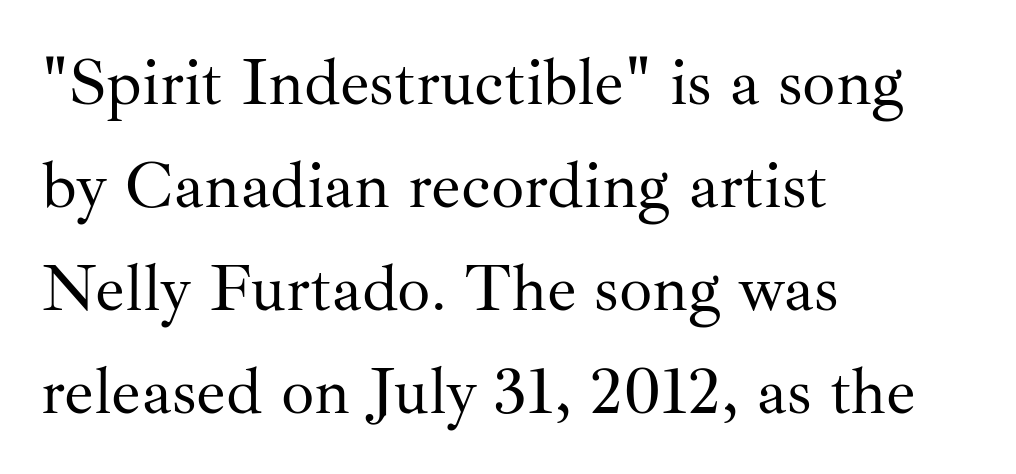
The image shows 66 px regular-weight serif type, upright; set left-aligned, normal line spacing (1.56x), normal letter spacing, not underlined; medium stroke contrast and a small x-height.
